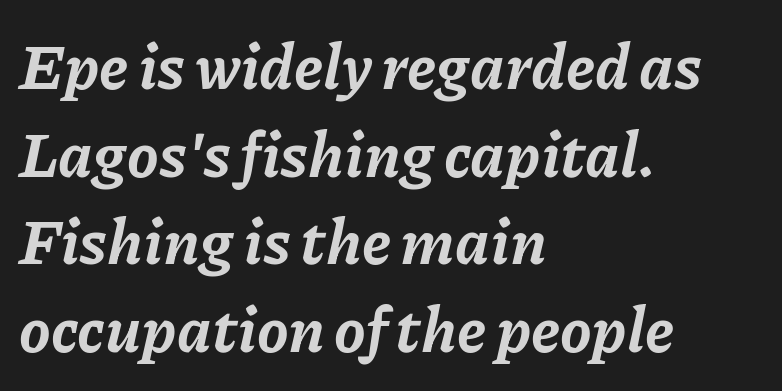
Q: Is the text bold? A: Yes.
Q: Is the text italic (slanted)? A: Yes, it leans right by about 11 degrees.
Q: Is the text underlined? A: No.
Q: How is the paragraph aligned? A: Left-aligned.
Q: Is the spacing between letters normal or unusually wide? A: Normal.
Q: Is the spacing between lines tight, normal or loose? A: Normal.
Q: Width (condensed, normal, or wide)? A: Normal.
Q: Stroke contrast? A: Low.
Q: x-height? A: Medium.
Q: Monospaced? A: No.
